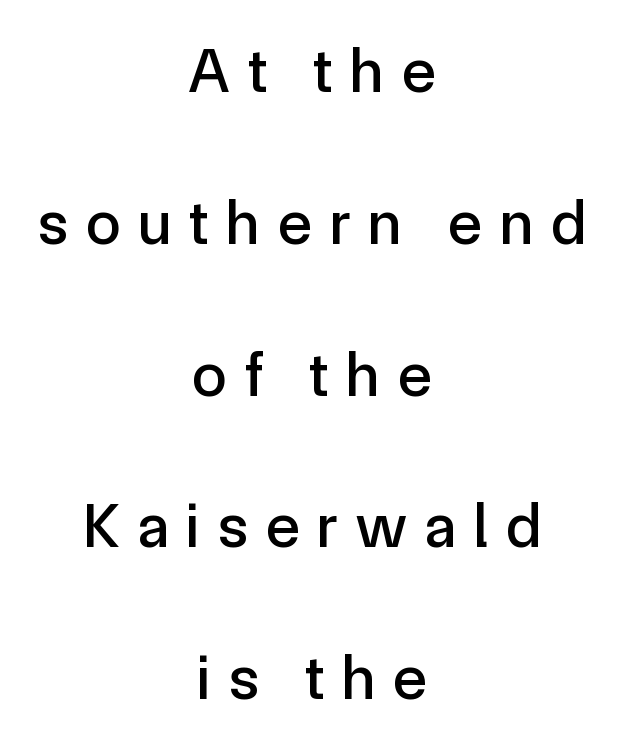
Layout note: lines centered. Posture: upright roman. The zone under the glyphs is completely vacant. The letters are spread apart with noticeably loose tracking.
